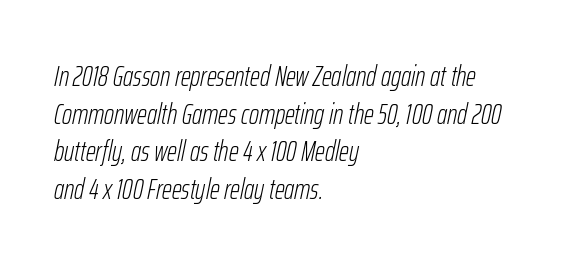
{"italic": "yes", "lean": "right", "slant_degrees": 12, "bold": "no", "weight": "light", "width": "condensed", "stroke_contrast": "low", "x_height": "medium", "monospaced": "no", "underline": "no", "align": "left", "line_spacing": "normal", "line_spacing_ratio": 1.34, "letter_spacing": "normal", "letter_spacing_em": 0.0, "glyph_px": 28}
